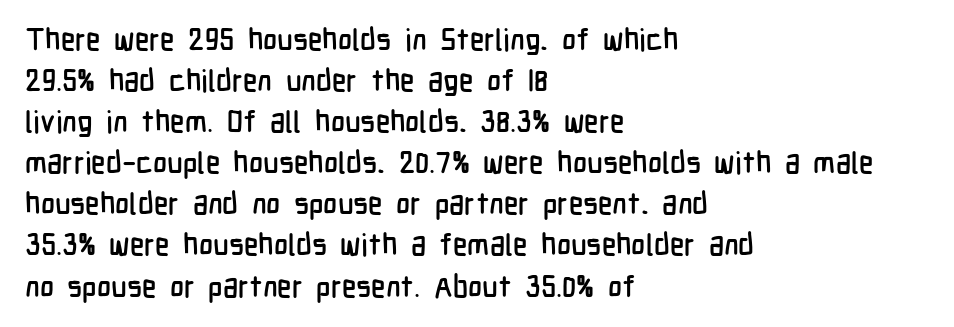
{"serif": "no", "italic": "no", "width": "condensed", "stroke_contrast": "low", "x_height": "medium", "monospaced": "no", "underline": "no", "align": "left", "line_spacing": "normal", "line_spacing_ratio": 1.37, "letter_spacing": "normal", "letter_spacing_em": 0.0, "glyph_px": 30}
